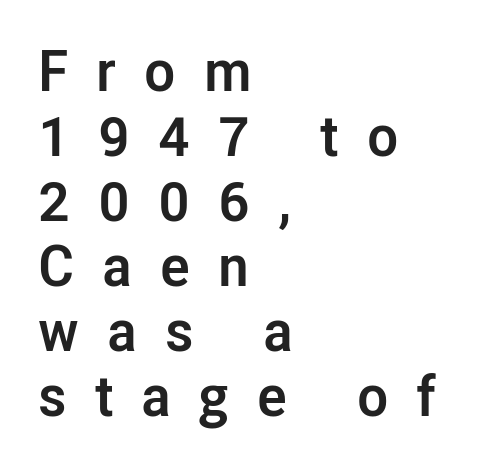
Q: Is the text bold? A: Yes.
Q: Is the text italic (slanted)? A: No, it is upright.
Q: Is the typeface a serif or a sans-serif typeface? A: Sans-serif.
Q: Is the text underlined? A: No.
Q: How is the paragraph aligned? A: Left-aligned.
Q: Is the spacing between letters normal or unusually wide? A: Unusually wide.
Q: Is the spacing between lines tight, normal or loose? A: Tight.
Q: Width (condensed, normal, or wide)? A: Normal.
Q: Stroke contrast? A: Low.
Q: x-height? A: Medium.
Q: Monospaced? A: No.
